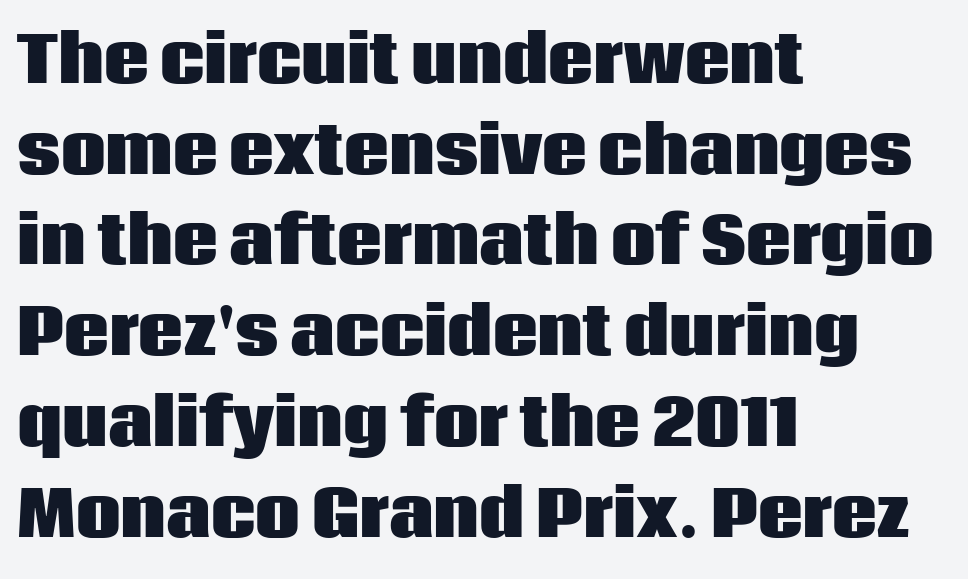
The image shows 63 px heavy sans-serif type, upright; set left-aligned, normal line spacing (1.44x), normal letter spacing, not underlined; low stroke contrast and a large x-height.
